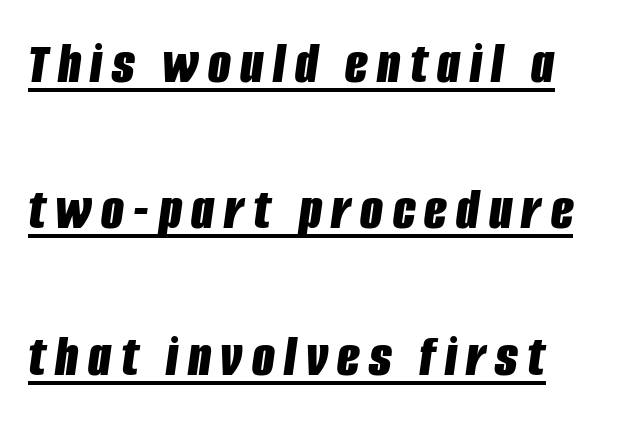
{"italic": "yes", "lean": "right", "slant_degrees": 8, "bold": "yes", "weight": "bold", "width": "condensed", "stroke_contrast": "low", "x_height": "large", "monospaced": "no", "underline": "yes", "align": "left", "line_spacing": "loose", "line_spacing_ratio": 2.48, "glyph_px": 59}
